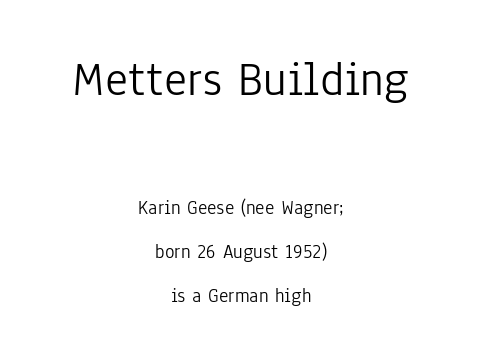
The strip under each line holds only bare page. The type family on display is of the sans-serif kind. Think of a printed novel: that variable character pitch is what you see here. The compositor balanced each line on the midline. This block would shrink considerably if given ordinary leading; it's expanded now. Spacing between characters is what you'd get straight out of the box.
